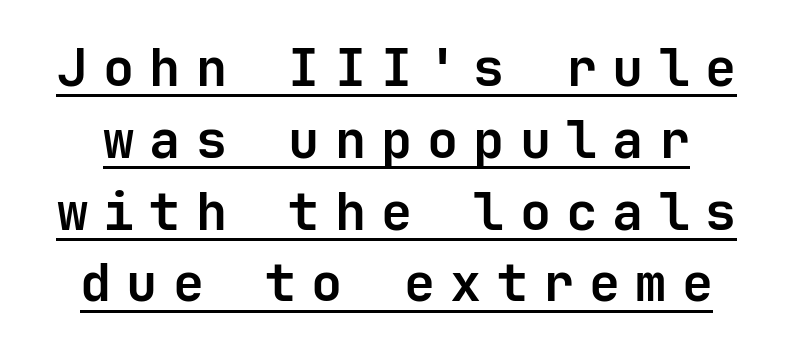
If you measured baseline to baseline, you'd find a middling distance. A rule runs beneath these lines of type. In terms of posture, this sample is upright. Tracking value appears strongly positive — letters spread wide.
